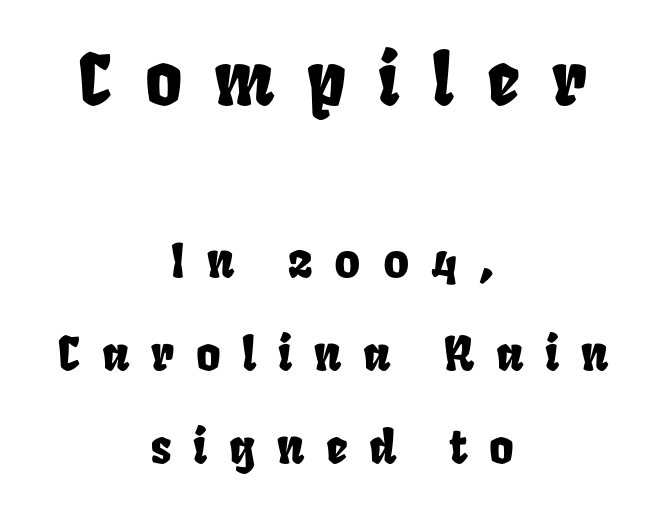
The image shows 71 px condensed type; set centered, loose line spacing (1.98x), unusually wide letter spacing (+0.46 em), not underlined; the first (top) block is 1.51x larger; low stroke contrast and a large x-height.
